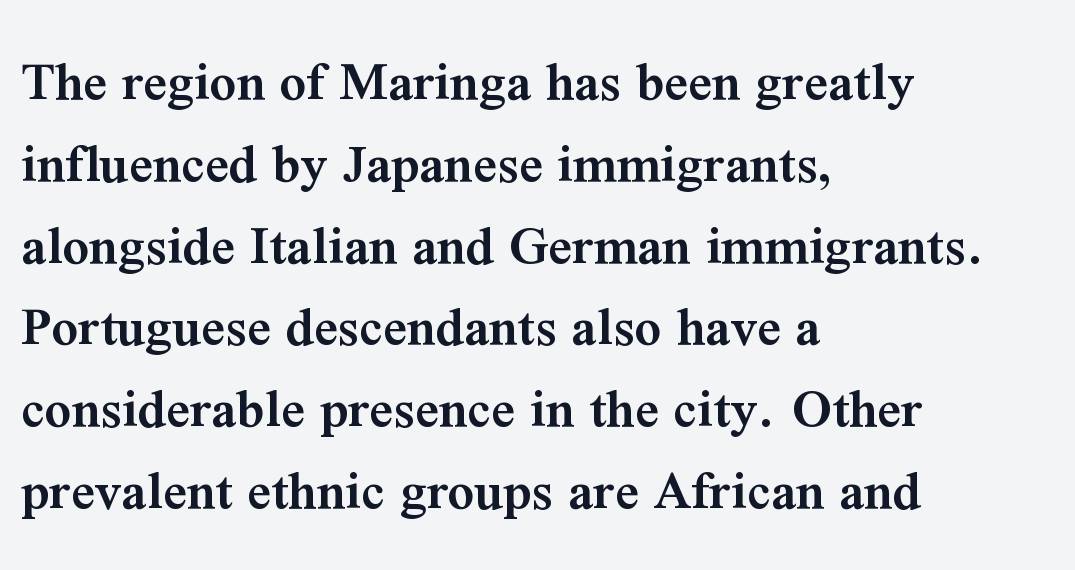
Q: Is the text bold? A: Semi-bold.
Q: Is the text italic (slanted)? A: No, it is upright.
Q: Is the typeface a serif or a sans-serif typeface? A: Serif.
Q: Is the text underlined? A: No.
Q: How is the paragraph aligned? A: Left-aligned.
Q: Is the spacing between letters normal or unusually wide? A: Normal.
Q: Is the spacing between lines tight, normal or loose? A: Normal.
Q: Width (condensed, normal, or wide)? A: Normal.
Q: Stroke contrast? A: Medium.
Q: x-height? A: Medium.
Q: Monospaced? A: No.
